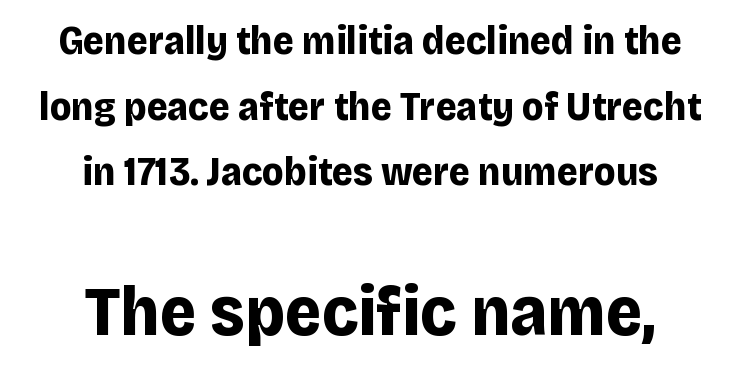
Neither beginnings nor endings align; midpoints do. Think of a printed novel: that variable character pitch is what you see here. The designer went with a sans here, leaving each stem footless. Letters rest on an invisible, unmarked baseline. Pretty heavy lettering here — definitely bold.
